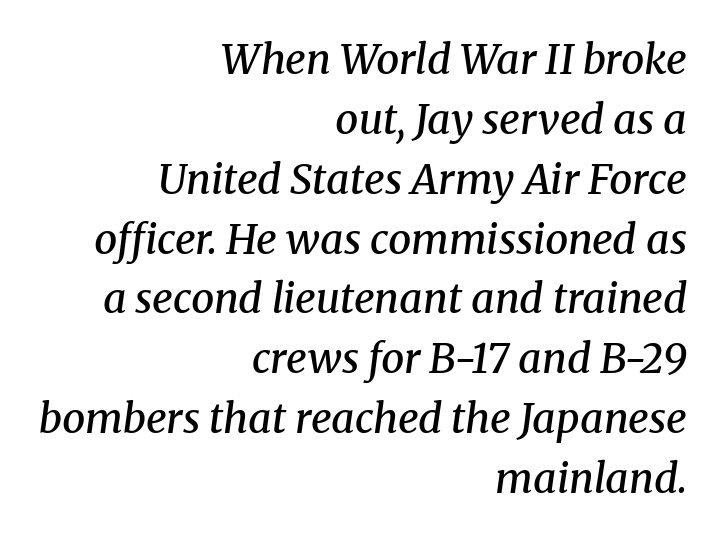
The image shows 41 px semibold serif type, italic (leaning right); set right-aligned, normal line spacing (1.46x), normal letter spacing, not underlined; medium stroke contrast and a medium x-height.
